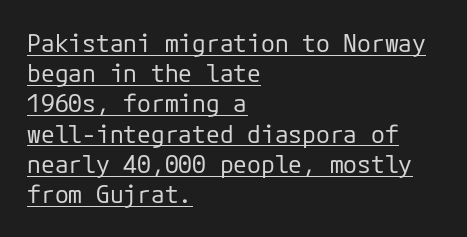
Q: Is the text bold? A: No.
Q: Is the text italic (slanted)? A: No, it is upright.
Q: Is the text underlined? A: Yes.
Q: How is the paragraph aligned? A: Left-aligned.
Q: Is the spacing between letters normal or unusually wide? A: Normal.
